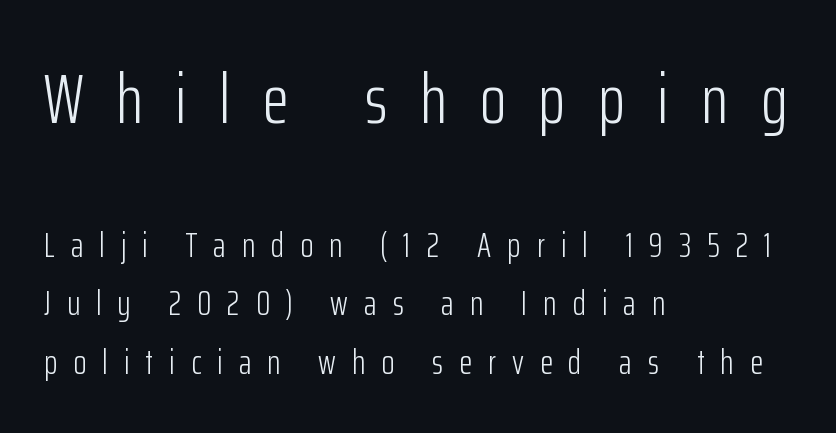
Tracking value appears strongly positive — letters spread wide. Tall strokes in this sample are plumb rather than angled. The designer gave the opening block more size than the closing block. Caption: multi-line text, flush left, ragged right. The face looks like a standard text weight, possibly lighter.
